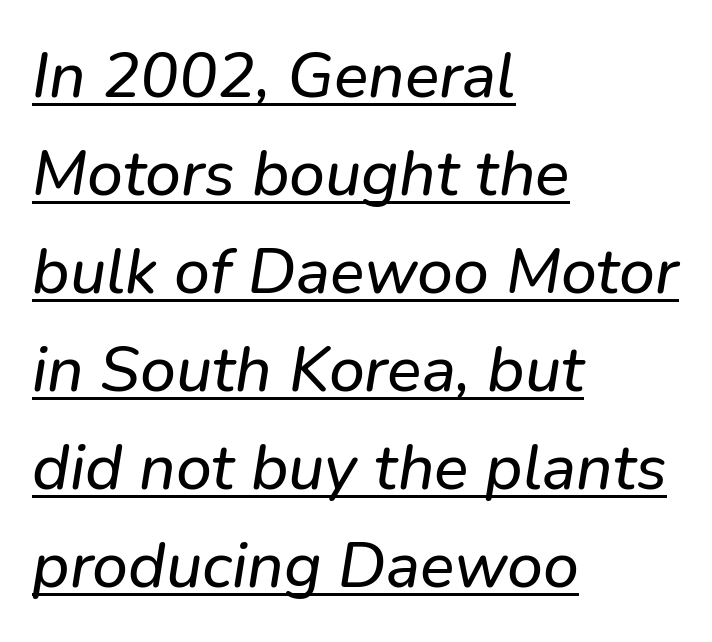
{"serif": "no", "width": "normal", "stroke_contrast": "low", "x_height": "medium", "monospaced": "no", "underline": "yes", "align": "left", "line_spacing": "normal", "line_spacing_ratio": 1.53, "letter_spacing": "normal", "letter_spacing_em": 0.0, "glyph_px": 64}
